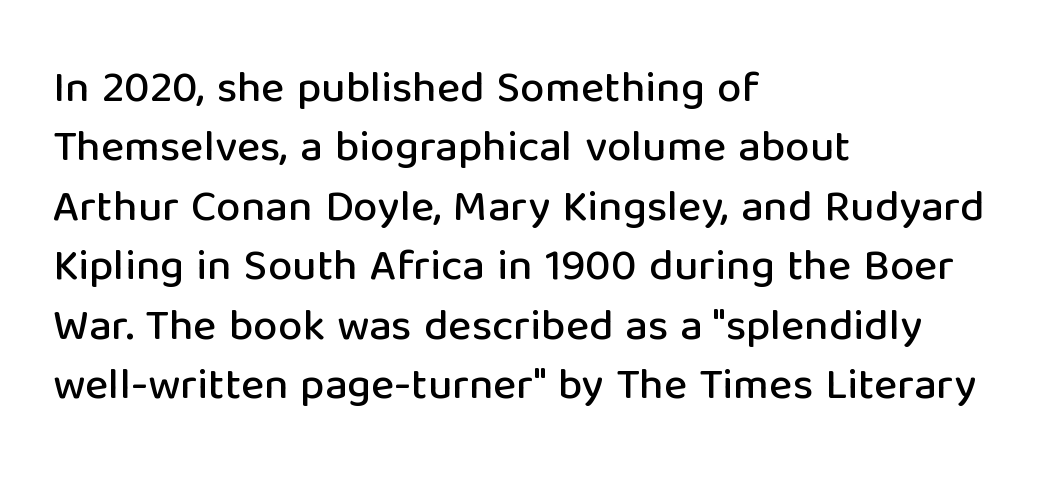
Q: Is the text italic (slanted)? A: No, it is upright.
Q: Is the typeface a serif or a sans-serif typeface? A: Sans-serif.
Q: Is the text underlined? A: No.
Q: How is the paragraph aligned? A: Left-aligned.
Q: Is the spacing between letters normal or unusually wide? A: Normal.
Q: Is the spacing between lines tight, normal or loose? A: Normal.
Q: Width (condensed, normal, or wide)? A: Normal.
Q: Stroke contrast? A: Low.
Q: x-height? A: Medium.
Q: Monospaced? A: No.
